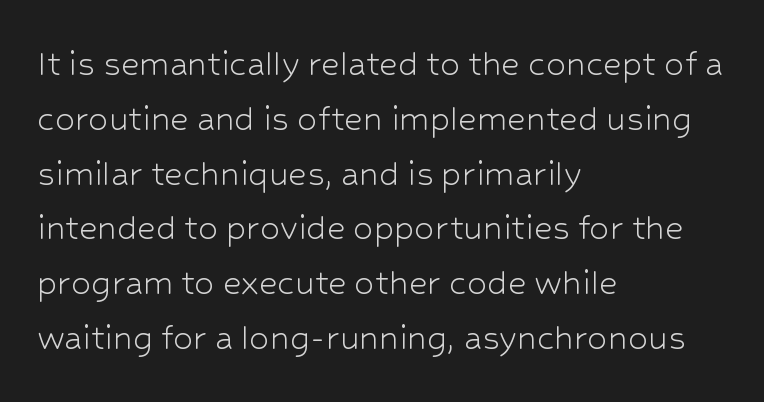
{"serif": "no", "italic": "no", "bold": "no", "weight": "light", "width": "normal", "stroke_contrast": "low", "x_height": "medium", "monospaced": "no", "underline": "no", "align": "left", "line_spacing": "normal", "line_spacing_ratio": 1.37, "letter_spacing": "normal", "letter_spacing_em": 0.0, "glyph_px": 40}
